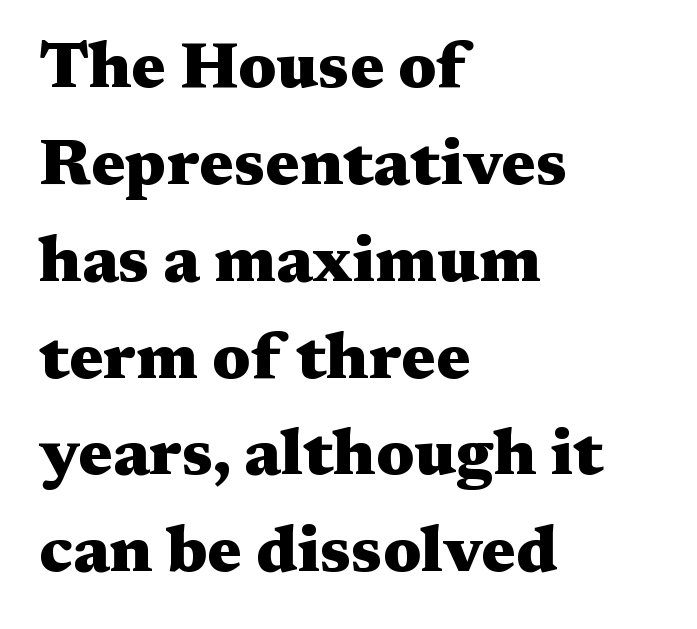
The image shows 65 px heavy, wide serif type, upright; set left-aligned, normal line spacing (1.49x), normal letter spacing, not underlined; medium stroke contrast and a medium x-height.
